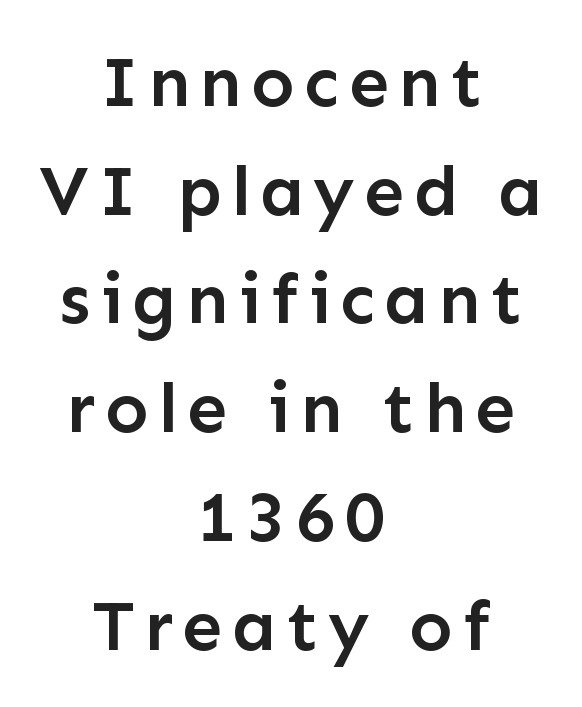
The image shows 72 px semibold sans-serif type, upright; set centered, normal line spacing (1.51x), not underlined; low stroke contrast and a medium x-height.
